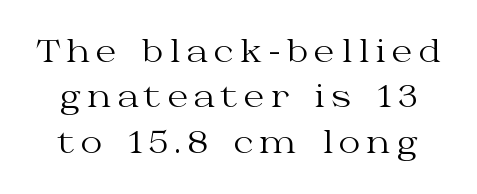
Stroke thickness stays within the range of a standard reading face or lighter. Notice how the stems are strictly vertical — no italics here. Here the designer chose a conventional face with non-uniform glyph widths. Small tapered or slab feet sit at the stroke ends, so this counts as serif. Does extra space separate the letters? Yes, quite a lot of it.
